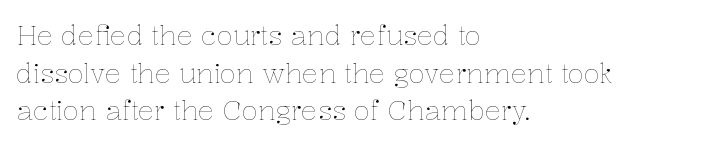
{"italic": "no", "bold": "no", "underline": "no", "align": "left", "line_spacing": "normal", "line_spacing_ratio": 1.39, "letter_spacing": "normal", "letter_spacing_em": 0.0, "glyph_px": 27}
